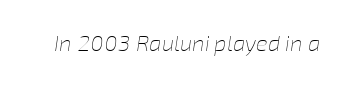
The image shows 22 px text type, italic (leaning right); set normal letter spacing, not underlined.
